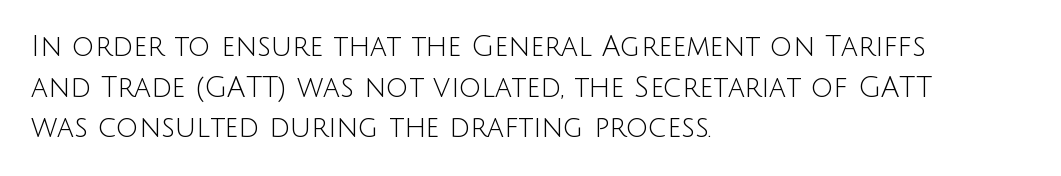
The image shows 28 px light sans-serif type, upright; set left-aligned, normal line spacing (1.45x), normal letter spacing, not underlined; low stroke contrast and a large x-height.
